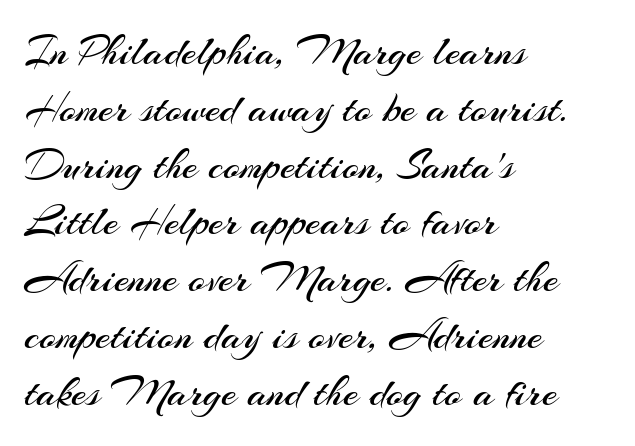
{"serif": "no", "bold": "no", "weight": "regular", "width": "normal", "stroke_contrast": "medium", "x_height": "small", "monospaced": "no", "underline": "no", "align": "left", "line_spacing": "normal", "line_spacing_ratio": 1.32, "letter_spacing": "normal", "letter_spacing_em": 0.0, "glyph_px": 43}
